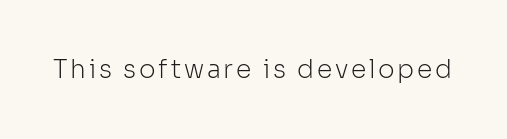
The type sits square on the baseline with zero lean. The strip under each line holds only bare page. Stroke thickness stays within the range of a standard reading face or lighter.
